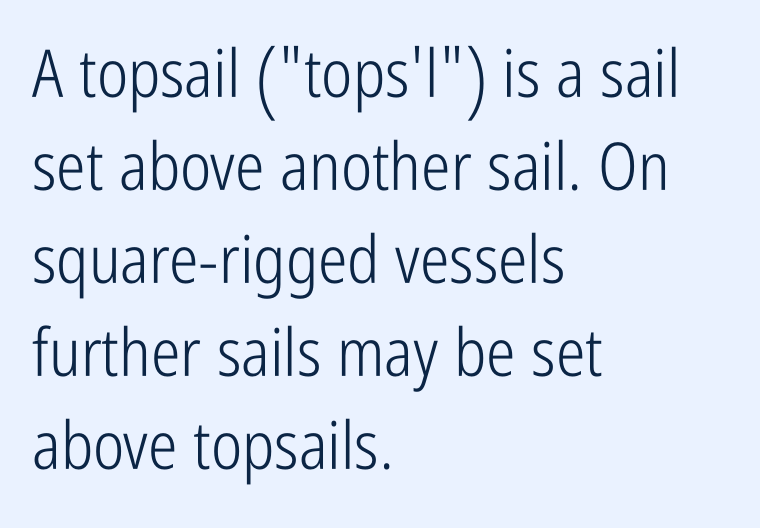
The image shows 66 px light, condensed sans-serif type, upright; set left-aligned, normal line spacing (1.41x), normal letter spacing, not underlined; low stroke contrast and a medium x-height.
